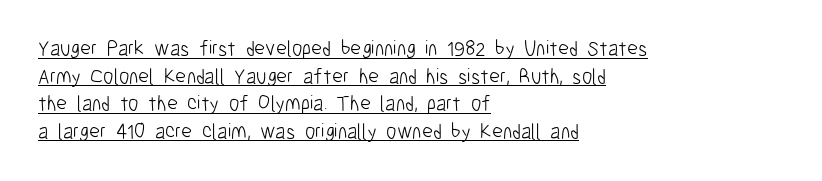
The image shows 21 px text type, upright; set left-aligned, normal line spacing (1.31x), normal letter spacing, underlined.
